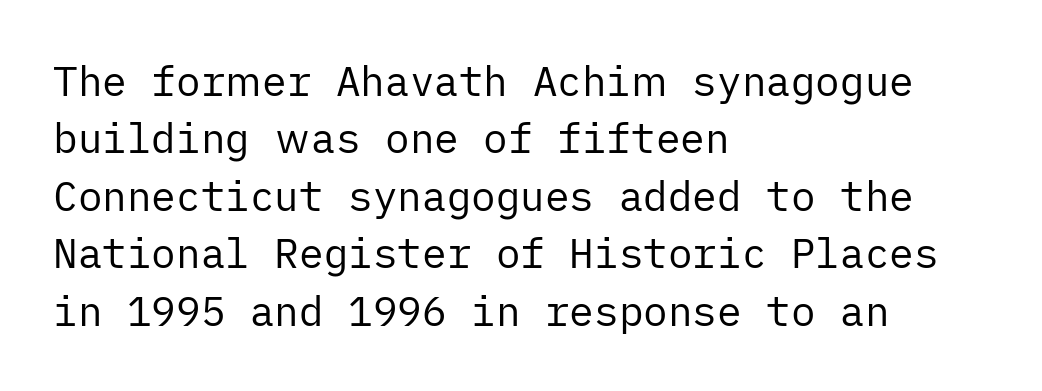
Q: Is the text bold? A: No.
Q: Is the text italic (slanted)? A: No, it is upright.
Q: Is the typeface a serif or a sans-serif typeface? A: Sans-serif.
Q: Is the text underlined? A: No.
Q: How is the paragraph aligned? A: Left-aligned.
Q: Is the spacing between letters normal or unusually wide? A: Normal.
Q: Is the spacing between lines tight, normal or loose? A: Normal.
Q: Width (condensed, normal, or wide)? A: Normal.
Q: Stroke contrast? A: Low.
Q: x-height? A: Medium.
